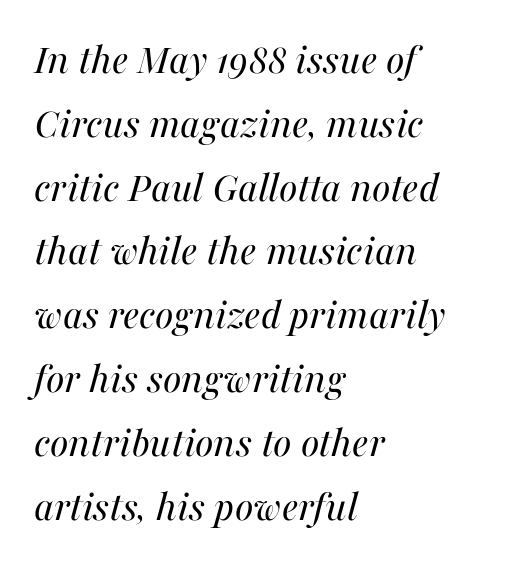
The image shows 44 px regular-weight type, italic (leaning right); set left-aligned, normal line spacing (1.45x), normal letter spacing, not underlined; medium stroke contrast and a medium x-height.
